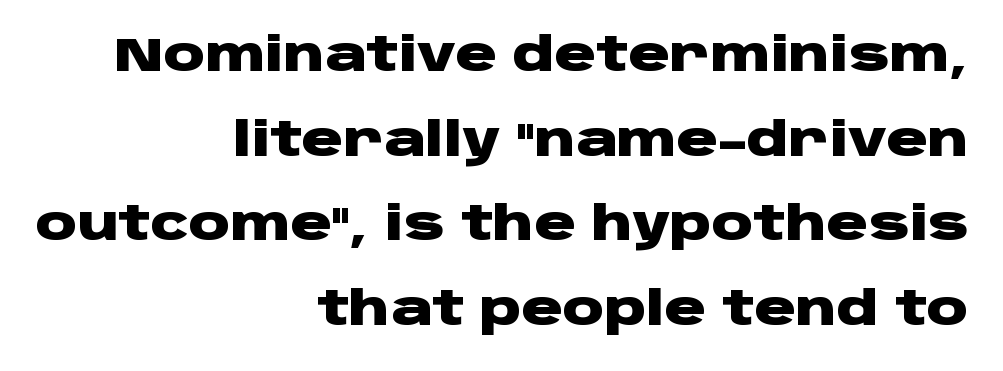
Q: Is the text bold? A: Yes.
Q: Is the text italic (slanted)? A: No, it is upright.
Q: Is the typeface a serif or a sans-serif typeface? A: Sans-serif.
Q: Is the text underlined? A: No.
Q: How is the paragraph aligned? A: Right-aligned.
Q: Is the spacing between letters normal or unusually wide? A: Normal.
Q: Width (condensed, normal, or wide)? A: Wide.
Q: Stroke contrast? A: Low.
Q: x-height? A: Large.
Q: Monospaced? A: No.
